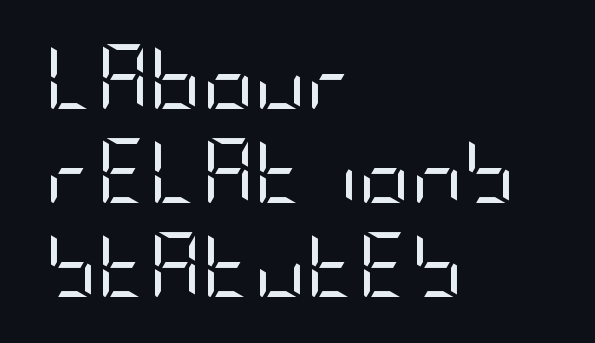
Q: Is the text bold? A: No.
Q: Is the text italic (slanted)? A: No, it is upright.
Q: Is the typeface a serif or a sans-serif typeface? A: Sans-serif.
Q: Is the text underlined? A: No.
Q: How is the paragraph aligned? A: Left-aligned.
Q: Is the spacing between letters normal or unusually wide? A: Normal.
Q: Is the spacing between lines tight, normal or loose? A: Normal.
Q: Width (condensed, normal, or wide)? A: Condensed.
Q: Stroke contrast? A: Low.
Q: x-height? A: Large.
